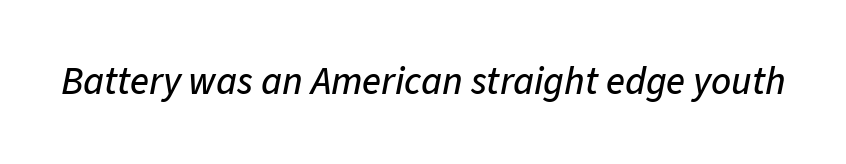
The rendering uses natural spacing where letterforms have individual widths. Does the lettering tilt? It does — this is italic. Quick note: underline off. In terms of letterspacing, this is plain default setting.
